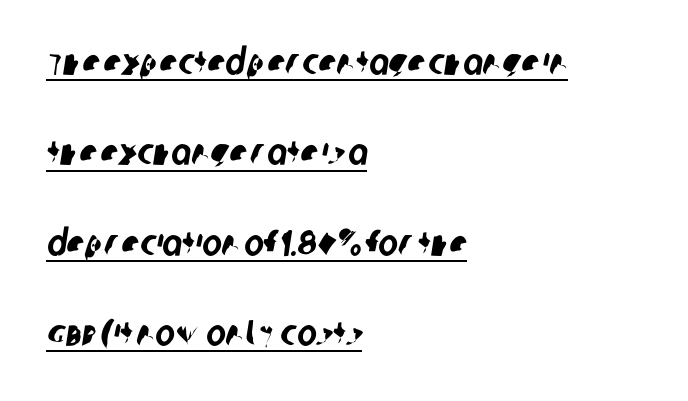
Q: Is the typeface a serif or a sans-serif typeface? A: Sans-serif.
Q: Is the text underlined? A: Yes.
Q: How is the paragraph aligned? A: Left-aligned.
Q: Is the spacing between letters normal or unusually wide? A: Normal.
Q: Is the spacing between lines tight, normal or loose? A: Loose.
Q: Width (condensed, normal, or wide)? A: Condensed.
Q: Stroke contrast? A: Low.
Q: x-height? A: Large.
Q: Monospaced? A: No.
